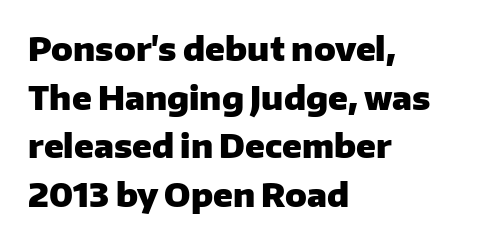
Posture: straight, roman, zero tilt. Look at the bottom of the vertical strokes: they stop flat, with no serifs. Letters rest on an invisible, unmarked baseline. The passage shown is typed in a proportional face where columns would drift. Heft: maximum for text — a bold.
